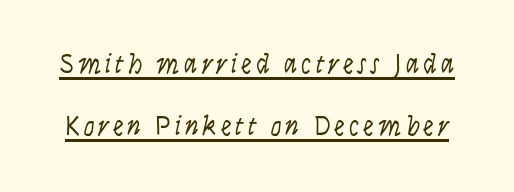
The image shows 27 px text type, italic (leaning right); set loose line spacing (2.31x), underlined.
